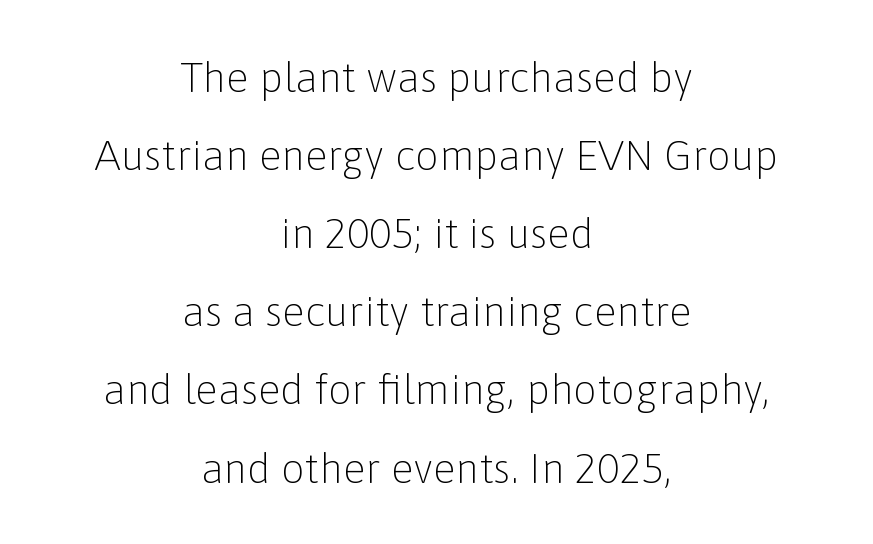
Notice how the stems are strictly vertical — no italics here. Look at the tracking — it's just the regular setting, nothing added. The foot of each line stays bare and open. This rendering employs a face without finishing strokes, i.e., a sans-serif. Letters have the restrained weight of plain body copy at most. The rendering uses natural spacing where letterforms have individual widths.
